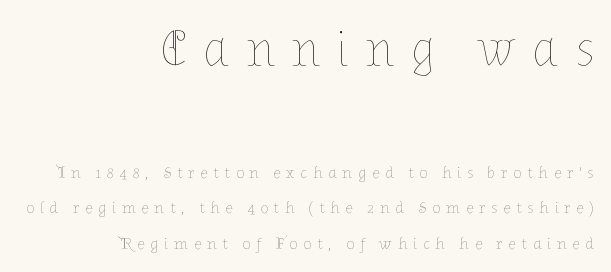
The image shows 50 px thin type, upright; set right-aligned, loose line spacing (2.08x), unusually wide letter spacing (+0.33 em), not underlined; the first (top) block is 2.94x larger; low stroke contrast and a medium x-height.
